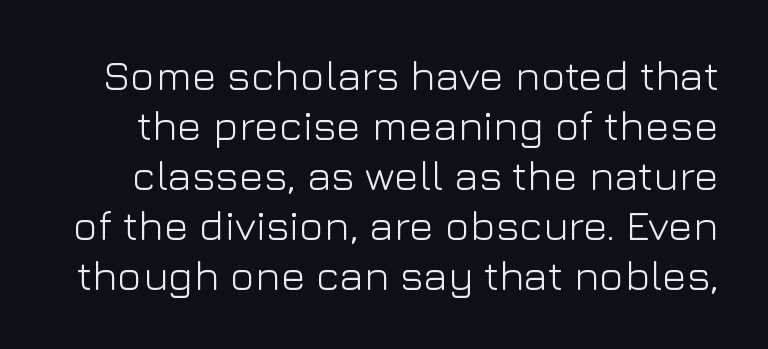
Each letter keeps its own natural width here, so spacing adapts to shape. Letters have the restrained weight of plain body copy at most. Default kerning and tracking; the words read as compact shapes. Are there feet on the stems? There aren't — it's a sans. A typesetter would mark this as roman, not italic. A bare baseline throughout the passage.
